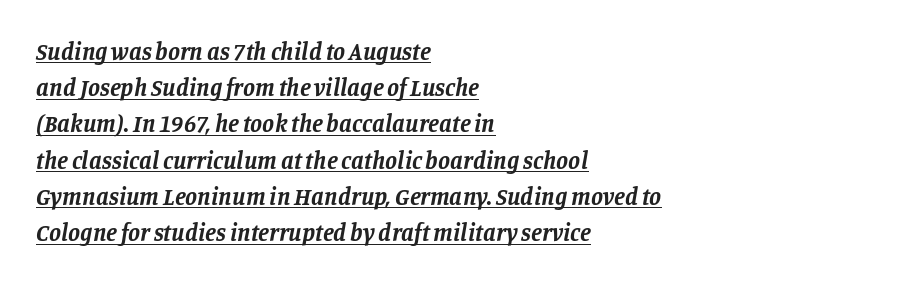
{"italic": "yes", "lean": "right", "slant_degrees": 11, "bold": "yes", "underline": "yes", "align": "left", "line_spacing": "normal", "line_spacing_ratio": 1.51, "letter_spacing": "normal", "letter_spacing_em": 0.0, "glyph_px": 24}
